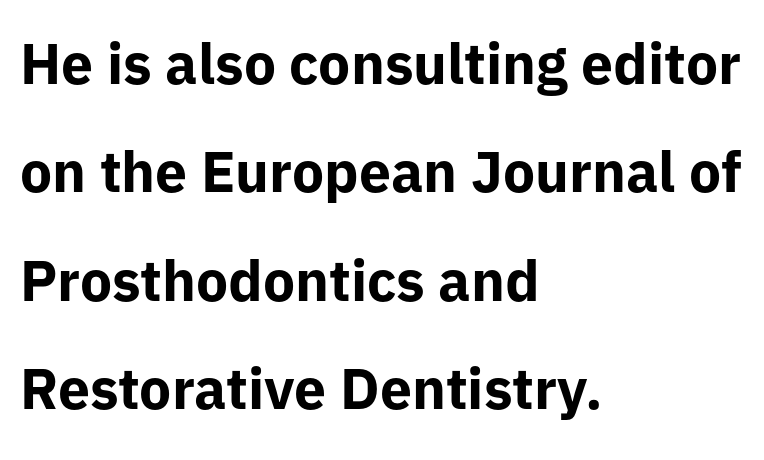
Characters follow at the spacing the type designer built in. The designer went with a sans here, leaving each stem footless. Spacing verdict: proportional, widths tailored to each character. The glyphs have the mass of a bold cut.
